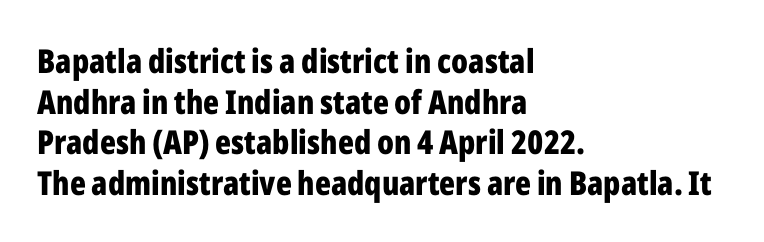
Clear beneath every line of the passage. The characters look thick and weighty, a clear bold. This rendering leaves character spacing at its baseline value. Does the lettering tilt? It doesn't — this is upright. What kind of face is this? One without serifs — a sans. Layout note: lines flush left.
